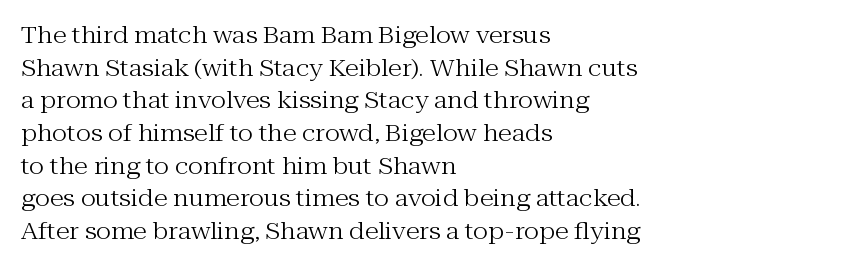
The image shows 23 px text type, upright; set left-aligned, normal line spacing (1.42x), normal letter spacing, not underlined.
